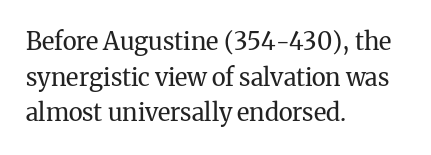
No italicization has been applied; the sample stays upright. Each line starts at the same left margin while the right side varies. Weight: regular or lighter. Compared with typical paragraphs, the rows here are spaced about the same. No extra tracking has been applied to these lines. Any mark beneath the type? The region is blank.
